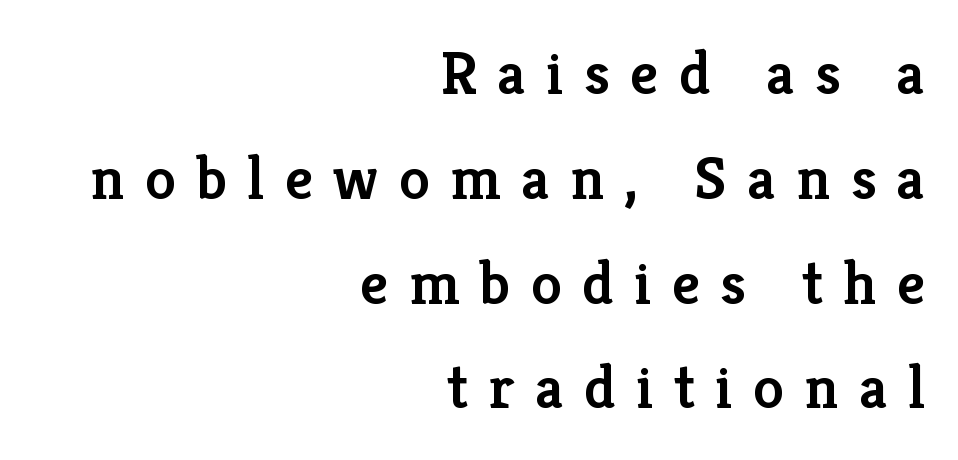
{"serif": "yes", "italic": "no", "bold": "semi", "weight": "semibold", "width": "normal", "stroke_contrast": "low", "x_height": "medium", "monospaced": "no", "underline": "no", "align": "right", "line_spacing": "normal", "line_spacing_ratio": 1.69, "letter_spacing": "wide", "letter_spacing_em": 0.33, "glyph_px": 62}
